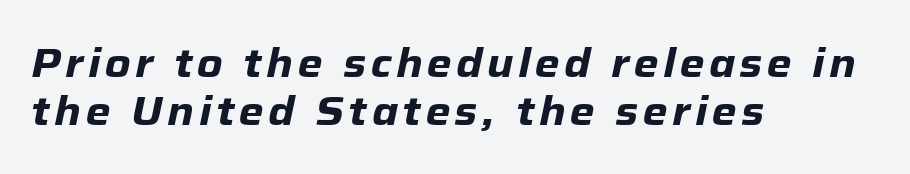
The image shows 40 px heavy type, italic (leaning right); set left-aligned, line spacing 1.19x, not underlined; low stroke contrast and a medium x-height.
